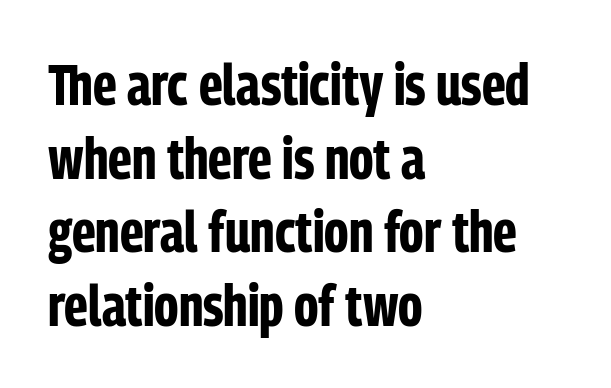
This sample uses a sans-serif face. These lines are set flush left with a ragged right edge. The line-height multiplier appears to be the usual default. Pretty heavy lettering here — definitely bold. In terms of letterspacing, this is plain default setting. The string is rendered with underlining switched off.
